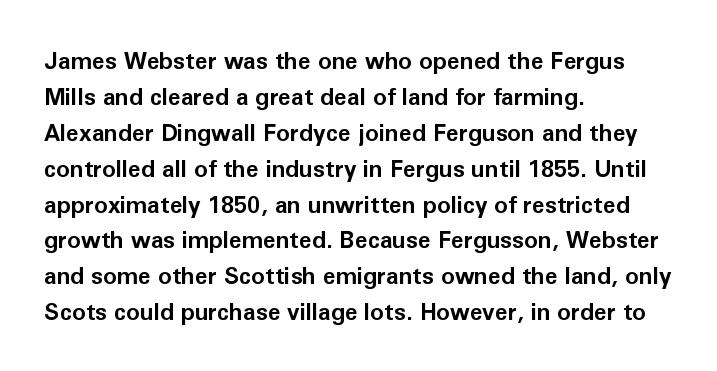
Q: Is the text bold? A: Yes.
Q: Is the text italic (slanted)? A: No, it is upright.
Q: Is the text underlined? A: No.
Q: How is the paragraph aligned? A: Left-aligned.
Q: Is the spacing between letters normal or unusually wide? A: Normal.
Q: Is the spacing between lines tight, normal or loose? A: Normal.
